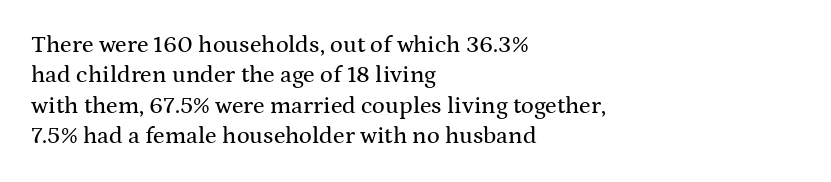
Q: Is the text italic (slanted)? A: No, it is upright.
Q: Is the text underlined? A: No.
Q: How is the paragraph aligned? A: Left-aligned.
Q: Is the spacing between letters normal or unusually wide? A: Normal.
Q: Is the spacing between lines tight, normal or loose? A: Normal.
